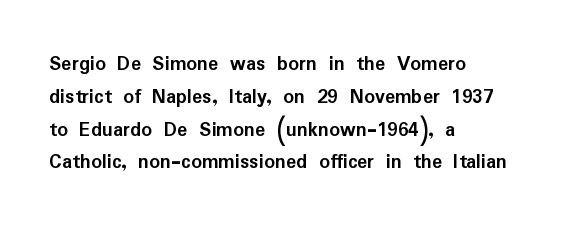
The image shows 21 px bold type, upright; set left-aligned, normal line spacing (1.56x), normal letter spacing, not underlined.
